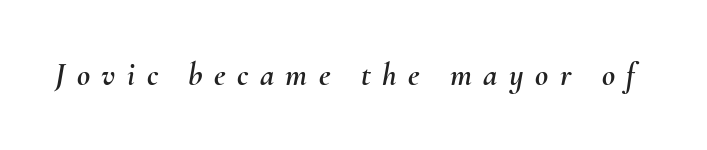
{"italic": "yes", "lean": "right", "slant_degrees": 10, "width": "normal", "stroke_contrast": "medium", "x_height": "small", "monospaced": "no", "underline": "no", "letter_spacing": "wide", "letter_spacing_em": 0.36, "glyph_px": 32}
